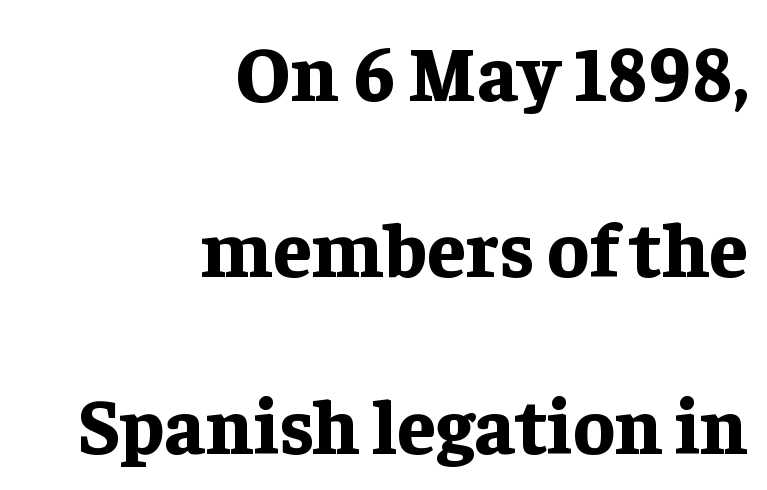
Q: Is the text bold? A: Yes.
Q: Is the text italic (slanted)? A: No, it is upright.
Q: Is the typeface a serif or a sans-serif typeface? A: Serif.
Q: Is the text underlined? A: No.
Q: How is the paragraph aligned? A: Right-aligned.
Q: Is the spacing between letters normal or unusually wide? A: Normal.
Q: Is the spacing between lines tight, normal or loose? A: Loose.
Q: Width (condensed, normal, or wide)? A: Normal.
Q: Stroke contrast? A: Low.
Q: x-height? A: Medium.
Q: Monospaced? A: No.
